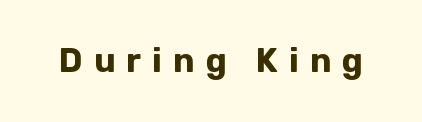
The image shows 33 px bold sans-serif type, upright; set unusually wide letter spacing (+0.34 em), not underlined; low stroke contrast and a medium x-height.
